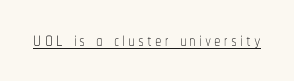
{"italic": "no", "bold": "no", "underline": "yes", "glyph_px": 26}
